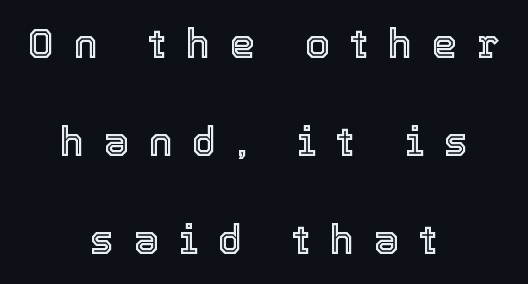
Q: Is the text italic (slanted)? A: No, it is upright.
Q: Is the text underlined? A: No.
Q: How is the paragraph aligned? A: Centered.
Q: Is the spacing between letters normal or unusually wide? A: Unusually wide.
Q: Is the spacing between lines tight, normal or loose? A: Loose.
Q: Width (condensed, normal, or wide)? A: Normal.
Q: x-height? A: Medium.
Q: Monospaced? A: No.
